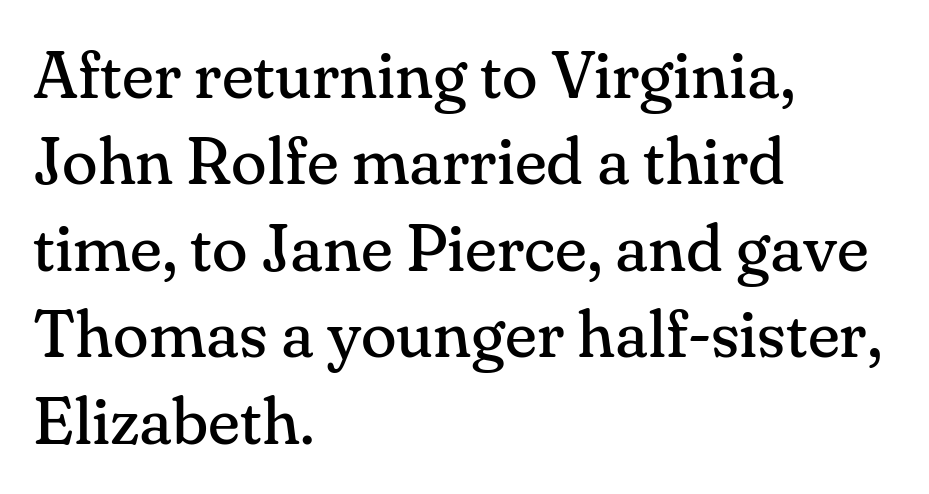
Q: Is the text bold? A: No.
Q: Is the text italic (slanted)? A: No, it is upright.
Q: Is the typeface a serif or a sans-serif typeface? A: Serif.
Q: Is the text underlined? A: No.
Q: How is the paragraph aligned? A: Left-aligned.
Q: Is the spacing between letters normal or unusually wide? A: Normal.
Q: Is the spacing between lines tight, normal or loose? A: Normal.
Q: Width (condensed, normal, or wide)? A: Normal.
Q: Stroke contrast? A: Medium.
Q: x-height? A: Small.
Q: Monospaced? A: No.
